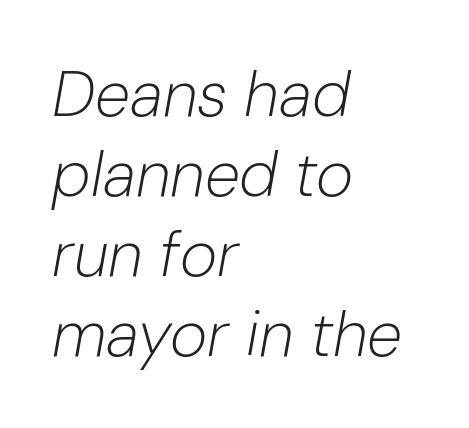
{"italic": "yes", "lean": "right", "slant_degrees": 10, "bold": "no", "weight": "light", "width": "normal", "stroke_contrast": "low", "x_height": "medium", "monospaced": "no", "underline": "no", "align": "left", "line_spacing": "normal", "line_spacing_ratio": 1.25, "letter_spacing": "normal", "letter_spacing_em": 0.0, "glyph_px": 64}
